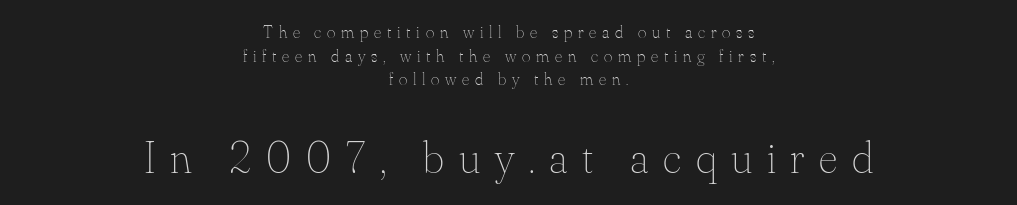
Q: Is the text bold? A: No.
Q: Is the text italic (slanted)? A: No, it is upright.
Q: Is the text underlined? A: No.
Q: How is the paragraph aligned? A: Centered.
Q: Is the spacing between letters normal or unusually wide? A: Unusually wide.
Q: Is the spacing between lines tight, normal or loose? A: Normal.
Q: Which block of text is set in a larger size, the first (top) or the second (bottom)? A: The second (bottom) one.
Q: Width (condensed, normal, or wide)? A: Normal.
Q: Stroke contrast? A: Medium.
Q: x-height? A: Small.
Q: Monospaced? A: No.
